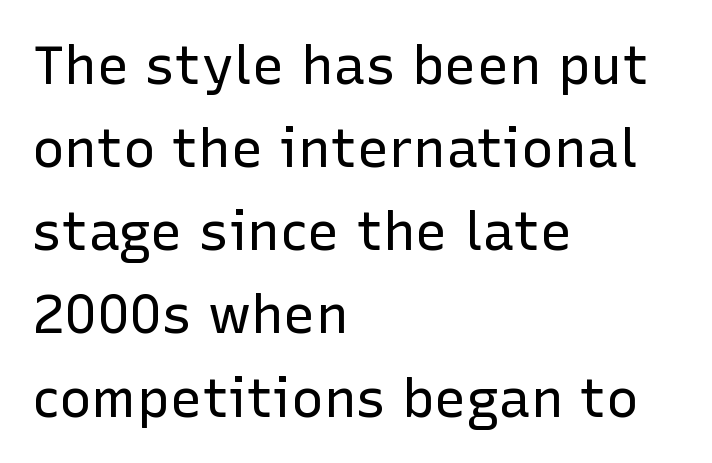
{"serif": "no", "italic": "no", "bold": "no", "weight": "regular", "width": "normal", "stroke_contrast": "low", "x_height": "medium", "monospaced": "no", "underline": "no", "align": "left", "line_spacing": "normal", "line_spacing_ratio": 1.54, "letter_spacing": "normal", "letter_spacing_em": 0.0, "glyph_px": 54}
